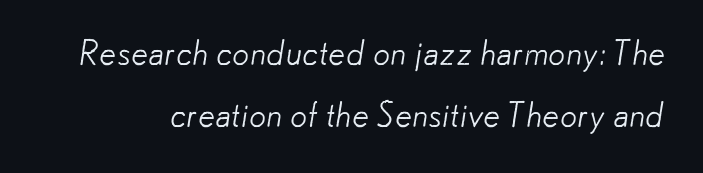
No feet cap the strokes, marking this as sans-serif type. Compared with a typical body face, this is equally light or lighter still. A typesetter would call this proportional, since set widths differ per character. Tracking value appears to be zero — textbook default spacing.
